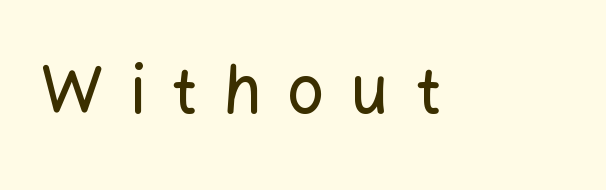
Q: Is the text italic (slanted)? A: No, it is upright.
Q: Is the typeface a serif or a sans-serif typeface? A: Sans-serif.
Q: Is the text underlined? A: No.
Q: Is the spacing between letters normal or unusually wide? A: Unusually wide.
Q: Width (condensed, normal, or wide)? A: Normal.
Q: Stroke contrast? A: Low.
Q: x-height? A: Medium.
Q: Monospaced? A: No.
